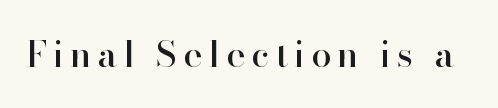
Q: Is the text italic (slanted)? A: No, it is upright.
Q: Is the typeface a serif or a sans-serif typeface? A: Serif.
Q: Is the text underlined? A: No.
Q: Width (condensed, normal, or wide)? A: Normal.
Q: Stroke contrast? A: High.
Q: x-height? A: Small.
Q: Monospaced? A: No.
